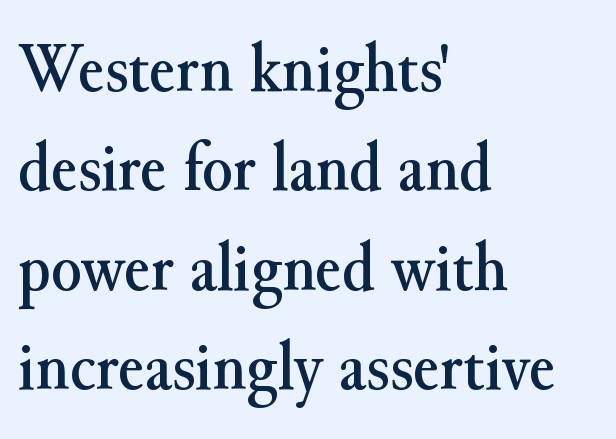
{"serif": "yes", "italic": "no", "width": "normal", "stroke_contrast": "medium", "x_height": "small", "monospaced": "no", "underline": "no", "align": "left", "line_spacing": "normal", "line_spacing_ratio": 1.4, "letter_spacing": "normal", "letter_spacing_em": 0.0, "glyph_px": 71}
